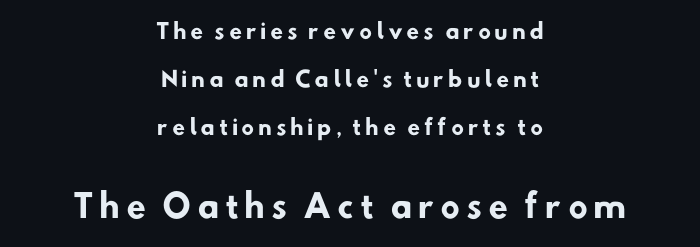
Q: Is the text bold? A: Yes.
Q: Is the typeface a serif or a sans-serif typeface? A: Sans-serif.
Q: Is the text underlined? A: No.
Q: How is the paragraph aligned? A: Centered.
Q: Is the spacing between lines tight, normal or loose? A: Loose.
Q: Which block of text is set in a larger size, the first (top) or the second (bottom)? A: The second (bottom) one.
Q: Width (condensed, normal, or wide)? A: Normal.
Q: Stroke contrast? A: Low.
Q: x-height? A: Small.
Q: Monospaced? A: No.
